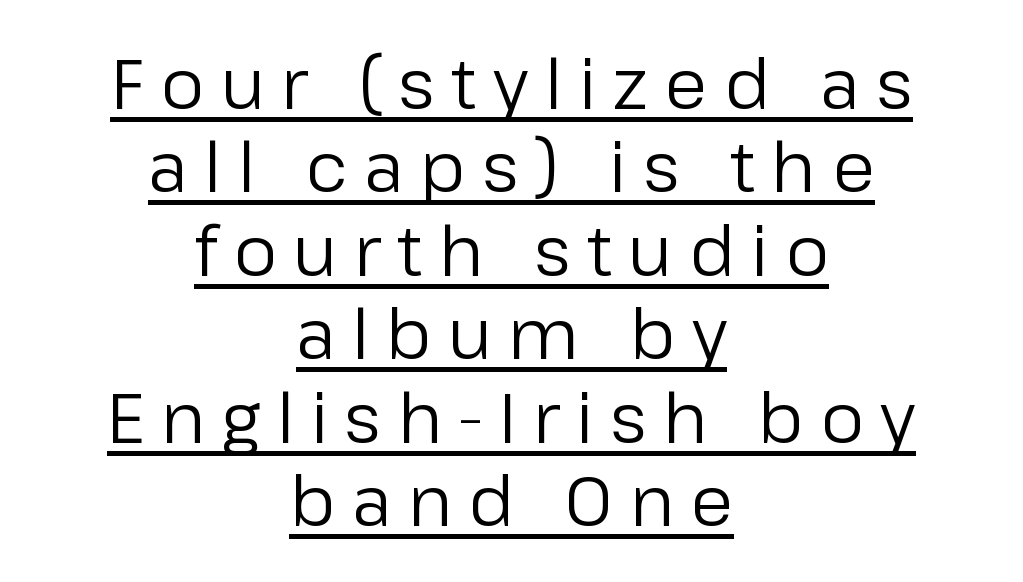
This rendering uses center alignment, leaving both contours irregular but symmetric. The tracking jumps out immediately: characters are airy and widely separated. The designer went with a sans here, leaving each stem footless. No chunkiness to these letters — they're not bold.
